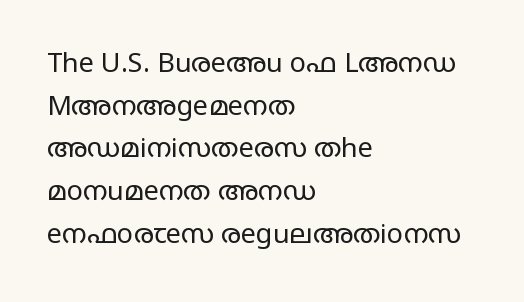
Q: Is the text bold? A: No.
Q: Is the text italic (slanted)? A: No, it is upright.
Q: Is the text underlined? A: No.
Q: How is the paragraph aligned? A: Left-aligned.
Q: Is the spacing between letters normal or unusually wide? A: Normal.
Q: Is the spacing between lines tight, normal or loose? A: Normal.
